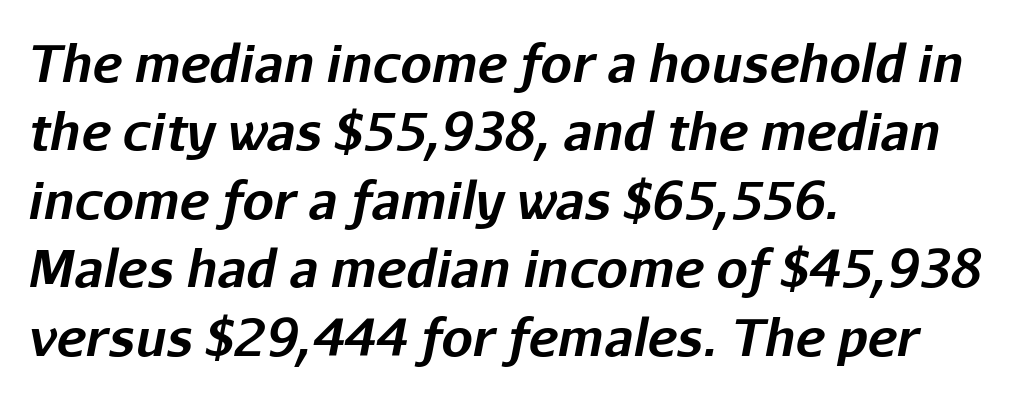
Q: Is the text bold? A: Yes.
Q: Is the text italic (slanted)? A: Yes, it leans right by about 11 degrees.
Q: Is the text underlined? A: No.
Q: How is the paragraph aligned? A: Left-aligned.
Q: Is the spacing between letters normal or unusually wide? A: Normal.
Q: Is the spacing between lines tight, normal or loose? A: Normal.
Q: Width (condensed, normal, or wide)? A: Normal.
Q: Stroke contrast? A: Low.
Q: x-height? A: Medium.
Q: Monospaced? A: No.
